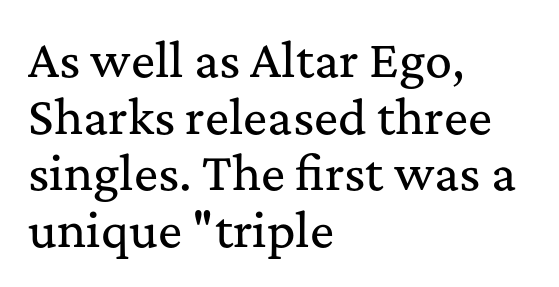
Type without underlining. Compared with typical body copy, the letter spacing here is the same. The rows are spaced the way most documents space them. One-word summary of the alignment: left. Do the characters align in a grid? No, the font is proportional.
